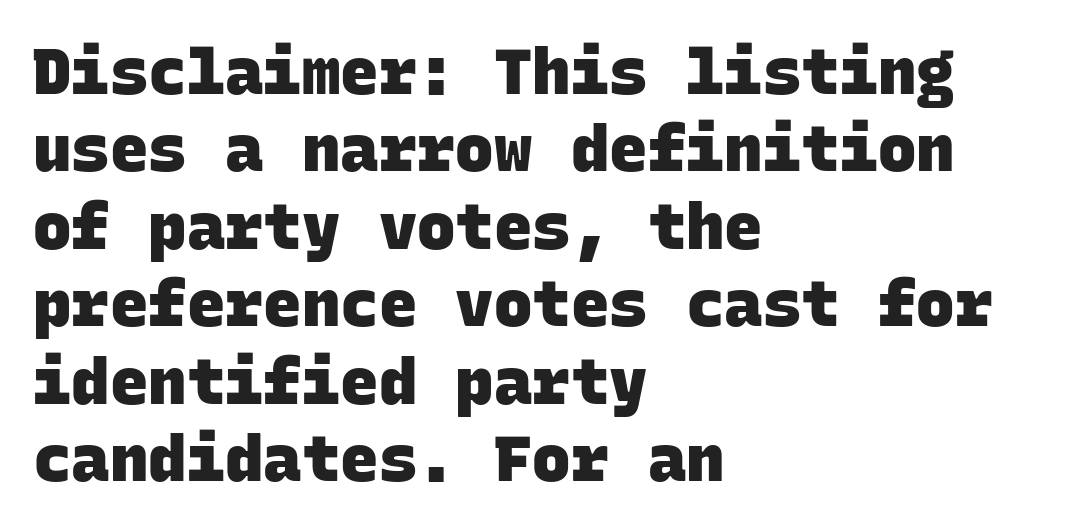
Inter-character spacing is left at the font's built-in metrics. Unmarked baselines from the first word to the last. Leftover space on each line is placed entirely after the last word. In terms of weight, the rendering is a true, heavy bold. Is this a fixed-width face? Yes — each glyph sits in an identical cell. The font family rendered here belongs to the sans-serif group.
